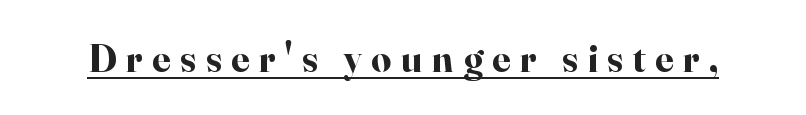
Q: Is the text bold? A: Yes.
Q: Is the text italic (slanted)? A: No, it is upright.
Q: Is the typeface a serif or a sans-serif typeface? A: Serif.
Q: Is the text underlined? A: Yes.
Q: Is the spacing between letters normal or unusually wide? A: Unusually wide.
Q: Width (condensed, normal, or wide)? A: Normal.
Q: Stroke contrast? A: High.
Q: x-height? A: Small.
Q: Monospaced? A: No.
